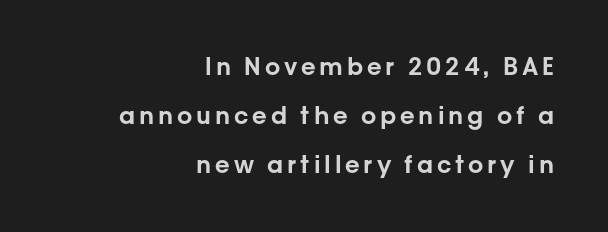
The image shows 24 px text type, upright; set right-aligned, loose line spacing (2.05x), not underlined.
